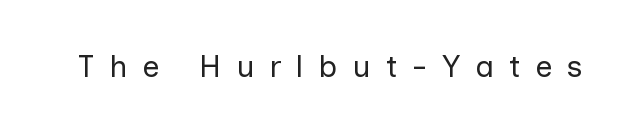
Q: Is the text bold? A: No.
Q: Is the text italic (slanted)? A: No, it is upright.
Q: Is the typeface a serif or a sans-serif typeface? A: Sans-serif.
Q: Is the text underlined? A: No.
Q: Is the spacing between letters normal or unusually wide? A: Unusually wide.
Q: Width (condensed, normal, or wide)? A: Normal.
Q: Stroke contrast? A: Low.
Q: x-height? A: Medium.
Q: Monospaced? A: No.
